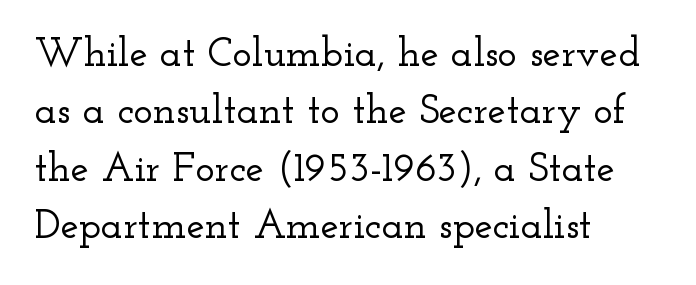
The image shows 41 px wide serif type, upright; set left-aligned, normal line spacing (1.4x), normal letter spacing, not underlined; low stroke contrast and a small x-height.
